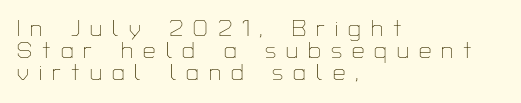
Students, note that the glyphs here are deliberately spaced far apart. The vertical gap from one line to the next is small. Glance below the letters and you will spot only blank space. Every character sits straight up, as roman type does.
